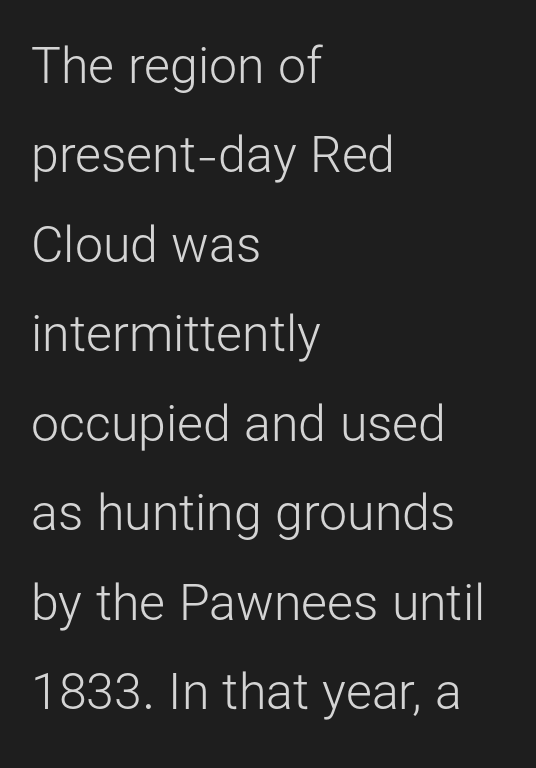
Q: Is the text bold? A: No.
Q: Is the text italic (slanted)? A: No, it is upright.
Q: Is the typeface a serif or a sans-serif typeface? A: Sans-serif.
Q: Is the text underlined? A: No.
Q: How is the paragraph aligned? A: Left-aligned.
Q: Is the spacing between letters normal or unusually wide? A: Normal.
Q: Width (condensed, normal, or wide)? A: Normal.
Q: Stroke contrast? A: Low.
Q: x-height? A: Medium.
Q: Monospaced? A: No.
